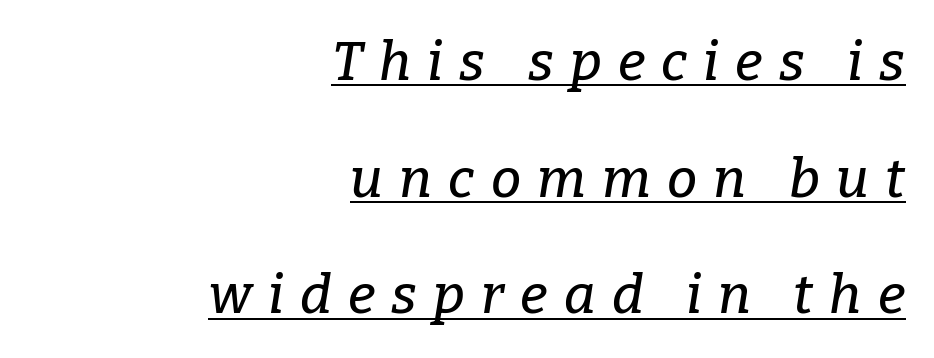
Successive baselines arrive slowly, with a big drop between each. The type family on display is of the serif kind. Casual observation: everything's shoved over to the right. Decoration check: the copy is underlined.
